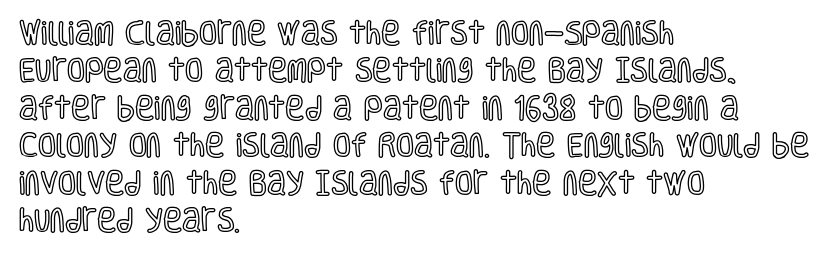
The image shows 26 px text type, upright; set left-aligned, normal line spacing (1.44x), normal letter spacing, not underlined.
